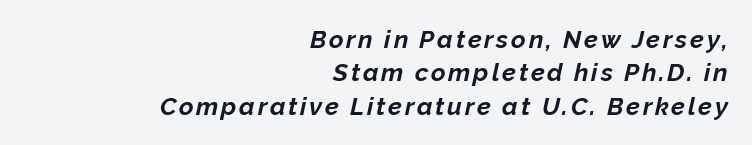
Q: Is the text bold? A: Yes.
Q: Is the text italic (slanted)? A: Yes, it leans right by about 12 degrees.
Q: Is the text underlined? A: No.
Q: How is the paragraph aligned? A: Right-aligned.
Q: Is the spacing between lines tight, normal or loose? A: Normal.
